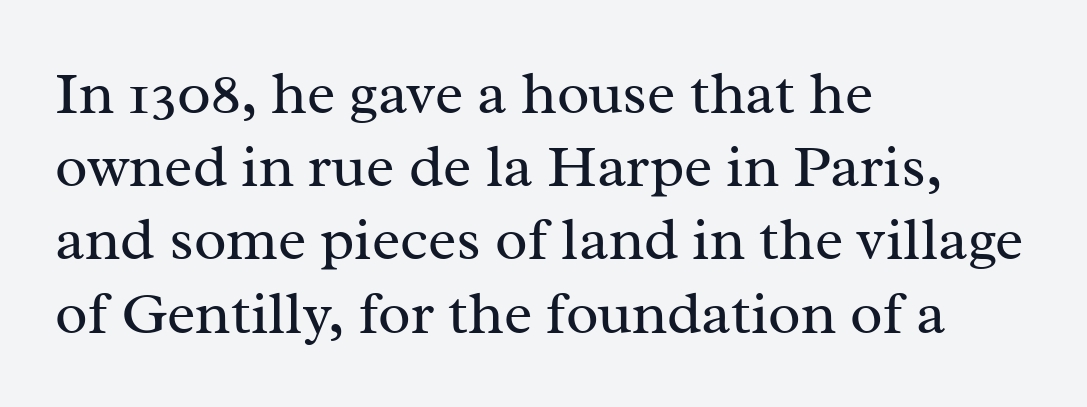
{"serif": "yes", "italic": "no", "bold": "no", "weight": "regular", "width": "normal", "stroke_contrast": "medium", "x_height": "medium", "monospaced": "no", "underline": "no", "align": "left", "line_spacing_ratio": 1.22, "letter_spacing": "normal", "letter_spacing_em": 0.0, "glyph_px": 60}
